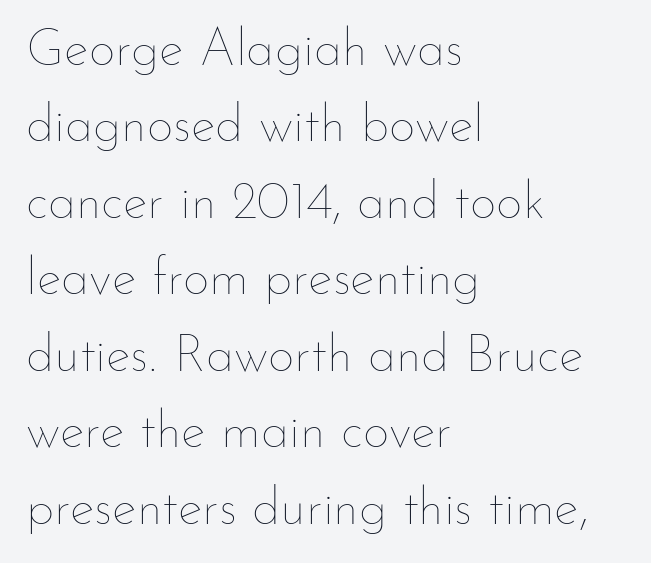
{"italic": "no", "bold": "no", "weight": "thin", "width": "normal", "stroke_contrast": "low", "x_height": "small", "monospaced": "no", "underline": "no", "align": "left", "line_spacing": "normal", "line_spacing_ratio": 1.47, "letter_spacing": "normal", "letter_spacing_em": 0.0, "glyph_px": 52}
